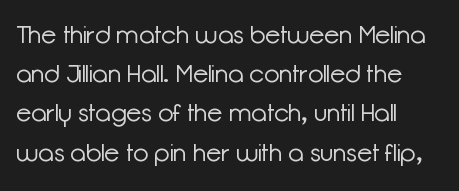
{"italic": "no", "bold": "no", "underline": "no", "align": "left", "line_spacing": "normal", "line_spacing_ratio": 1.57, "letter_spacing": "normal", "letter_spacing_em": 0.0, "glyph_px": 25}
